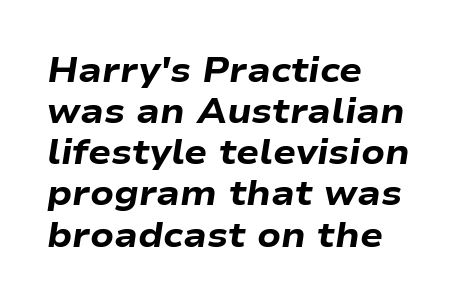
Is this a fixed-width face? No — the glyphs have proportional, varying widths. In CSS terms this would be text-align: left. Heft: maximum for text — a bold. The letters are slanted; this is an italic face. Each row of text sits above clean, open space.
